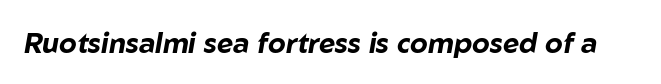
{"italic": "yes", "lean": "right", "slant_degrees": 10, "bold": "yes", "weight": "bold", "width": "normal", "stroke_contrast": "low", "x_height": "medium", "monospaced": "no", "underline": "no", "letter_spacing": "normal", "letter_spacing_em": 0.0, "glyph_px": 28}
